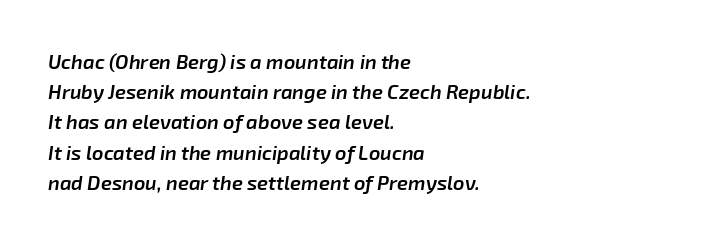
{"italic": "yes", "lean": "right", "slant_degrees": 8, "bold": "semi", "underline": "no", "align": "left", "line_spacing": "normal", "line_spacing_ratio": 1.51, "letter_spacing": "normal", "letter_spacing_em": 0.0, "glyph_px": 20}
